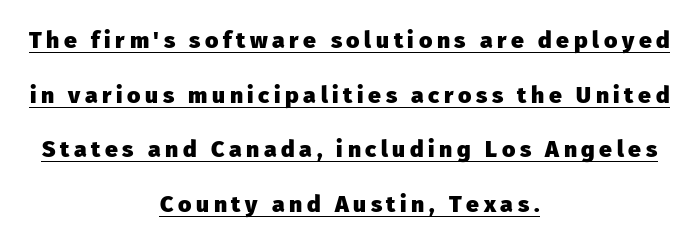
Italic? Not at all — the glyphs are vertical. Students, note that the glyphs here are deliberately spaced far apart. This rendering uses center alignment, leaving both contours irregular but symmetric. Rows of type keep a wide berth in the vertical direction.
